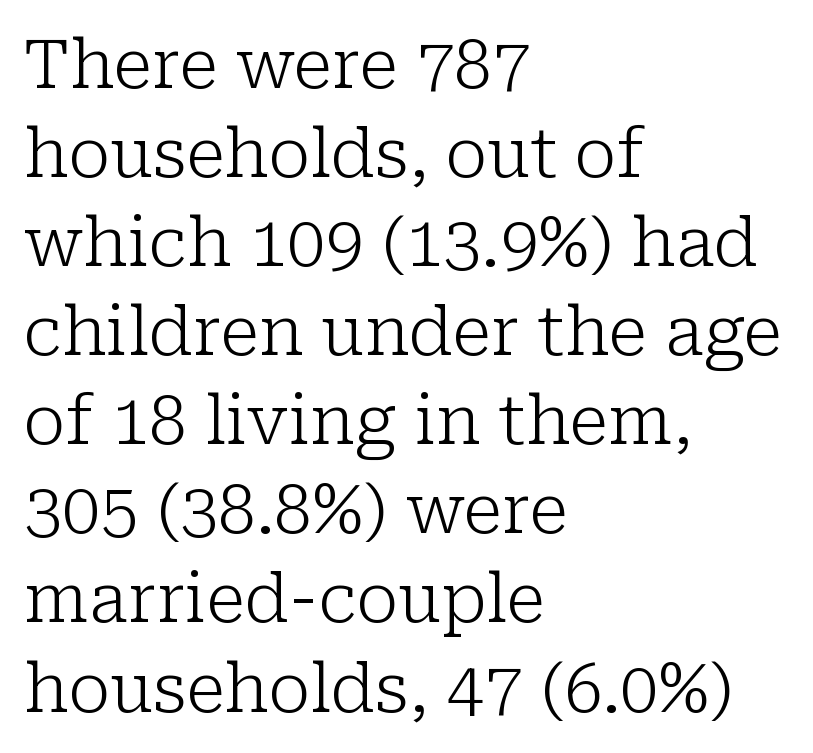
No italicization has been applied; the sample stays upright. This rendering features lettering with no underline. One-word summary of the alignment: left. The letterforms sit shoulder to shoulder at normal distance. The letters advance in unequal steps, a hallmark of proportional type.
